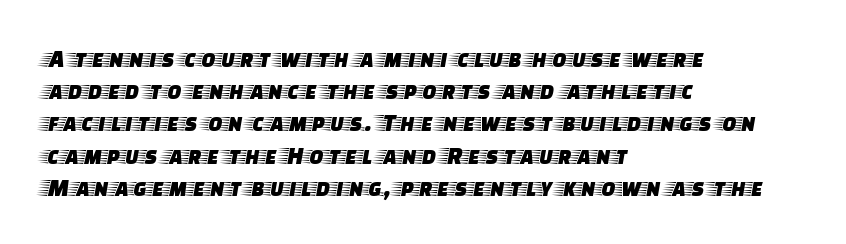
The image shows 26 px text type; set left-aligned, line spacing 1.24x, normal letter spacing, not underlined.
